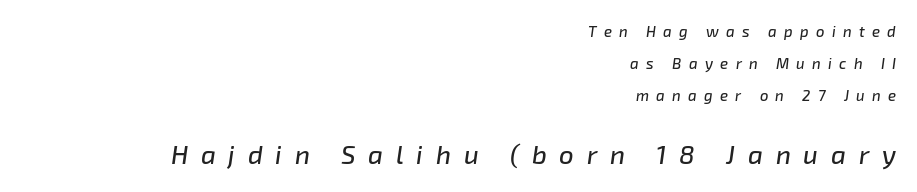
The image shows 26 px text type, italic (leaning right); set right-aligned, loose line spacing (2.12x), unusually wide letter spacing (+0.49 em), not underlined; the second (bottom) block is 1.73x larger.
